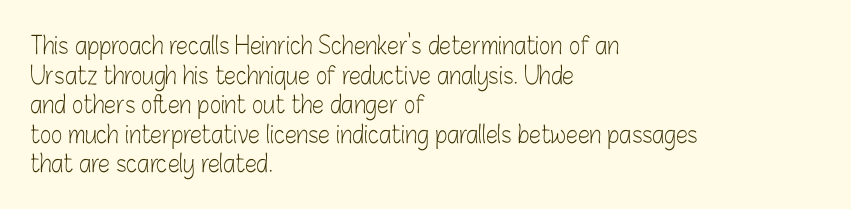
The image shows 24 px text type, upright; set left-aligned, line spacing 1.23x, normal letter spacing, not underlined.
